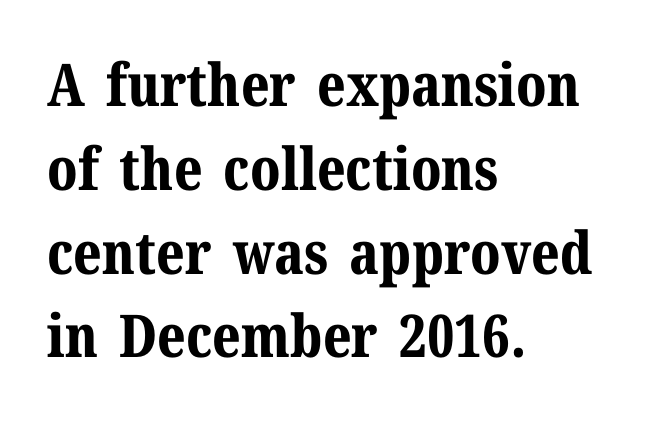
The image shows 59 px bold serif type, upright; set left-aligned, normal line spacing (1.42x), normal letter spacing, not underlined; medium stroke contrast and a medium x-height.
